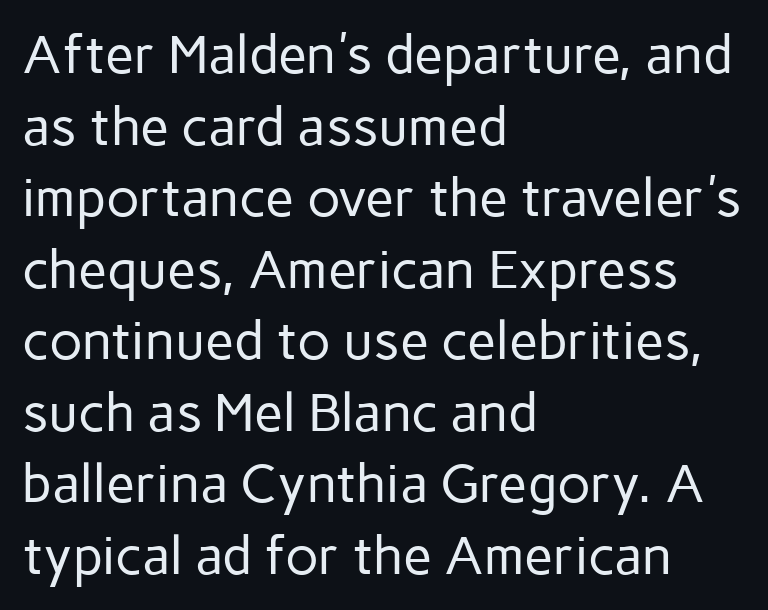
{"serif": "no", "italic": "no", "bold": "no", "weight": "regular", "width": "normal", "stroke_contrast": "low", "x_height": "medium", "monospaced": "no", "underline": "no", "align": "left", "line_spacing": "normal", "line_spacing_ratio": 1.35, "letter_spacing": "normal", "letter_spacing_em": 0.0, "glyph_px": 53}
